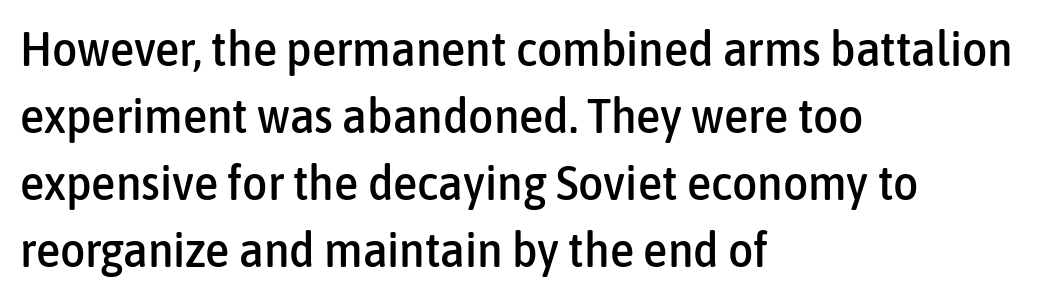
The space directly below the letters is spotless. The letters sit at their default tracking, neither squeezed nor spread. Horizontal bands of white between lines are of average thickness. Unlike italic type, these characters show no tilt at all. Reading down the block, your eye returns to a fixed left position each line. The glyphs in this specimen are sans serif.
